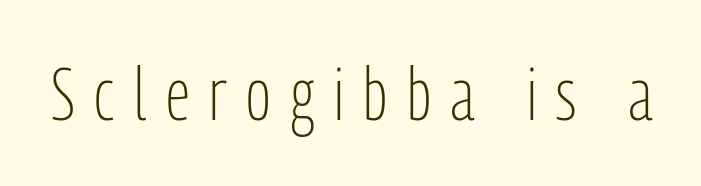
{"serif": "no", "italic": "no", "bold": "no", "weight": "light", "width": "condensed", "stroke_contrast": "low", "x_height": "medium", "monospaced": "no", "underline": "no", "letter_spacing": "wide", "letter_spacing_em": 0.27, "glyph_px": 73}
